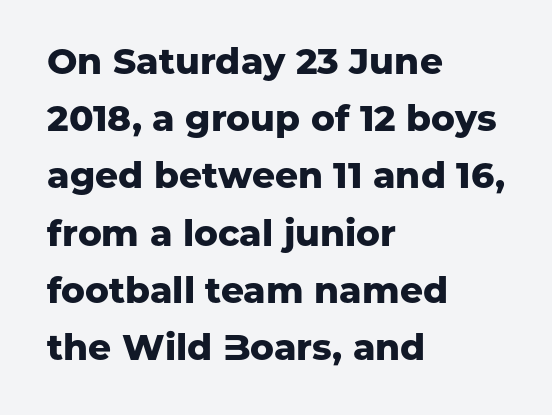
The image shows 36 px heavy sans-serif type, upright; set left-aligned, normal line spacing (1.59x), normal letter spacing, not underlined; low stroke contrast and a medium x-height.
